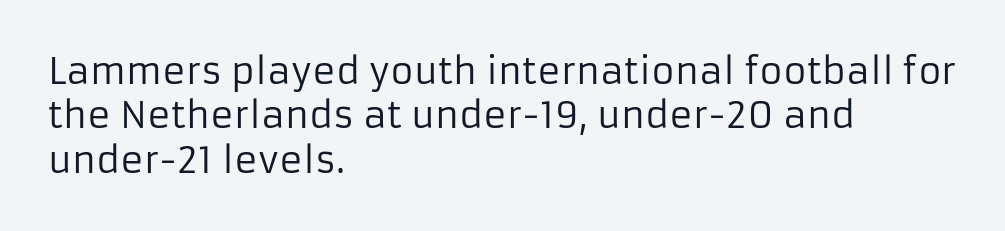
The image shows 36 px regular-weight sans-serif type, upright; set left-aligned, line spacing 1.23x, normal letter spacing, not underlined; low stroke contrast and a medium x-height.
